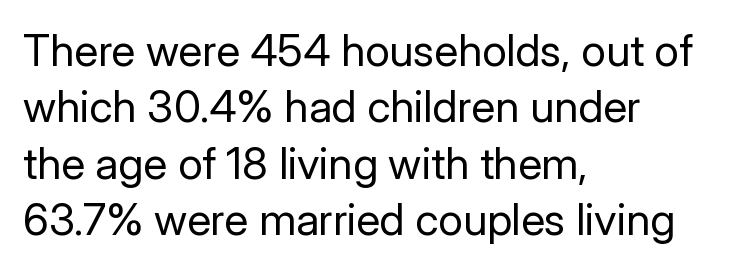
The image shows 44 px regular-weight sans-serif type, upright; set left-aligned, normal line spacing (1.28x), normal letter spacing, not underlined; low stroke contrast and a medium x-height.
